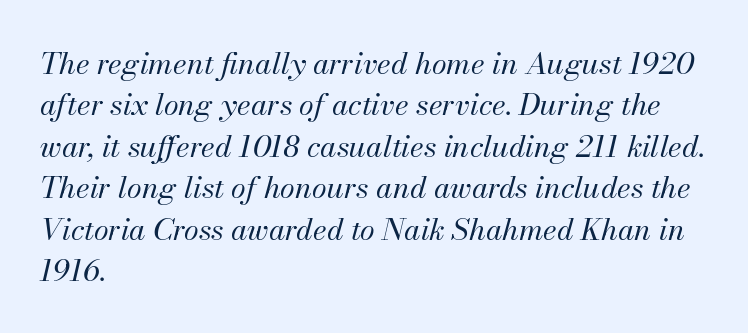
The image shows 30 px regular-weight type, italic (leaning right); set left-aligned, normal line spacing (1.38x), normal letter spacing, not underlined; medium stroke contrast and a small x-height.
